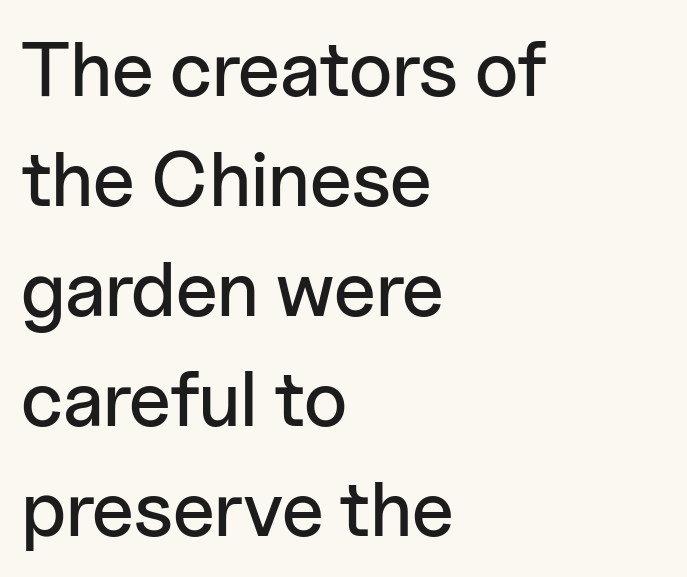
{"serif": "no", "italic": "no", "width": "normal", "stroke_contrast": "low", "x_height": "medium", "monospaced": "no", "underline": "no", "align": "left", "line_spacing": "normal", "line_spacing_ratio": 1.43, "letter_spacing": "normal", "letter_spacing_em": 0.0, "glyph_px": 77}
